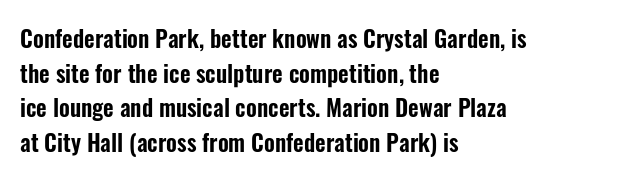
The image shows 23 px text type, upright; set left-aligned, normal line spacing (1.51x), normal letter spacing, not underlined.
